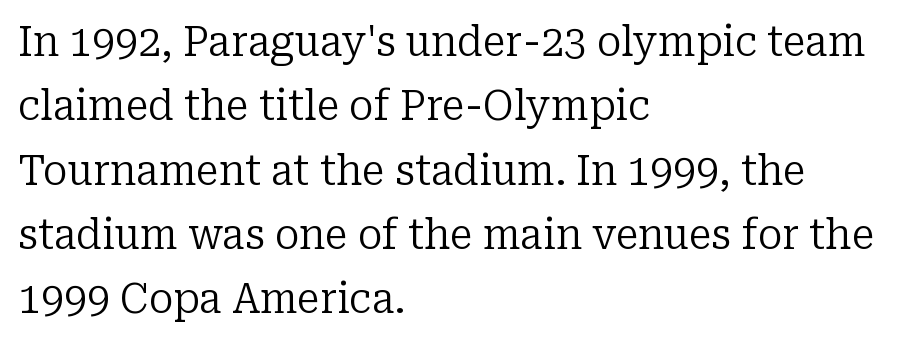
The image shows 41 px regular-weight serif type, upright; set left-aligned, normal line spacing (1.57x), normal letter spacing, not underlined; low stroke contrast and a medium x-height.
